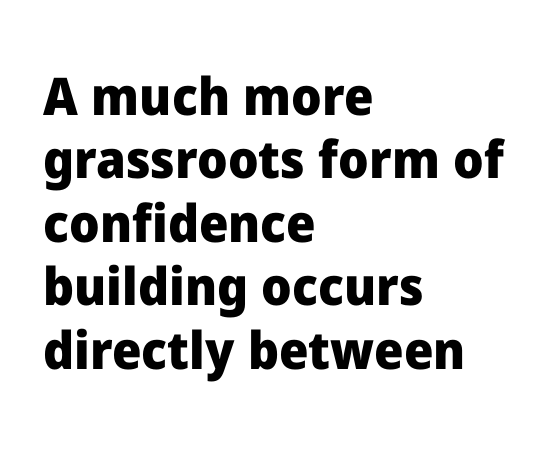
{"serif": "no", "italic": "no", "bold": "yes", "weight": "heavy", "width": "normal", "stroke_contrast": "low", "x_height": "medium", "monospaced": "no", "underline": "no", "align": "left", "line_spacing_ratio": 1.22, "letter_spacing": "normal", "letter_spacing_em": 0.0, "glyph_px": 52}
